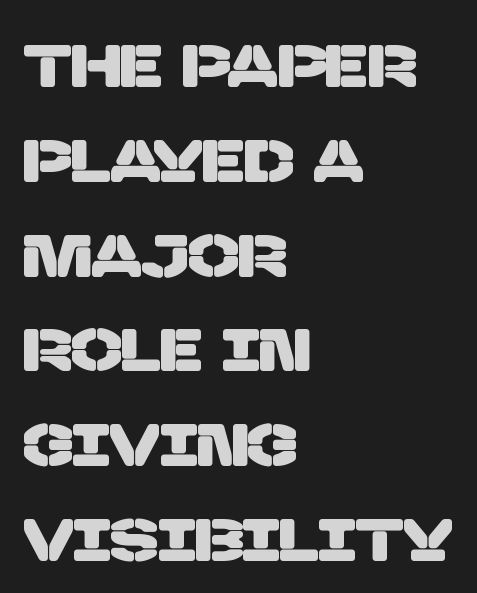
Q: Is the typeface a serif or a sans-serif typeface? A: Sans-serif.
Q: Is the text underlined? A: No.
Q: How is the paragraph aligned? A: Left-aligned.
Q: Is the spacing between letters normal or unusually wide? A: Normal.
Q: Is the spacing between lines tight, normal or loose? A: Normal.
Q: Width (condensed, normal, or wide)? A: Normal.
Q: Stroke contrast? A: Low.
Q: x-height? A: Large.
Q: Monospaced? A: No.
